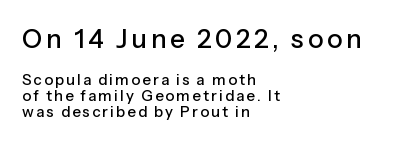
This block would grow much taller if given ordinary leading; it's compressed now. Alignment: flush left. Glance below the letters and you will spot only blank space. The letters stand straight up with perfectly vertical stems. The block sitting higher on the canvas is the one with enlarged characters.
